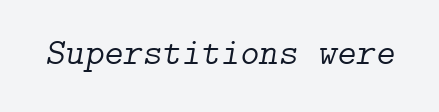
The letters sit at their default tracking, neither squeezed nor spread. Each letter's strokes conclude with small projecting serifs. No chunkiness to these letters — they're not bold. The words here are not underlined. The axis of the letterforms is tilted away from vertical.
